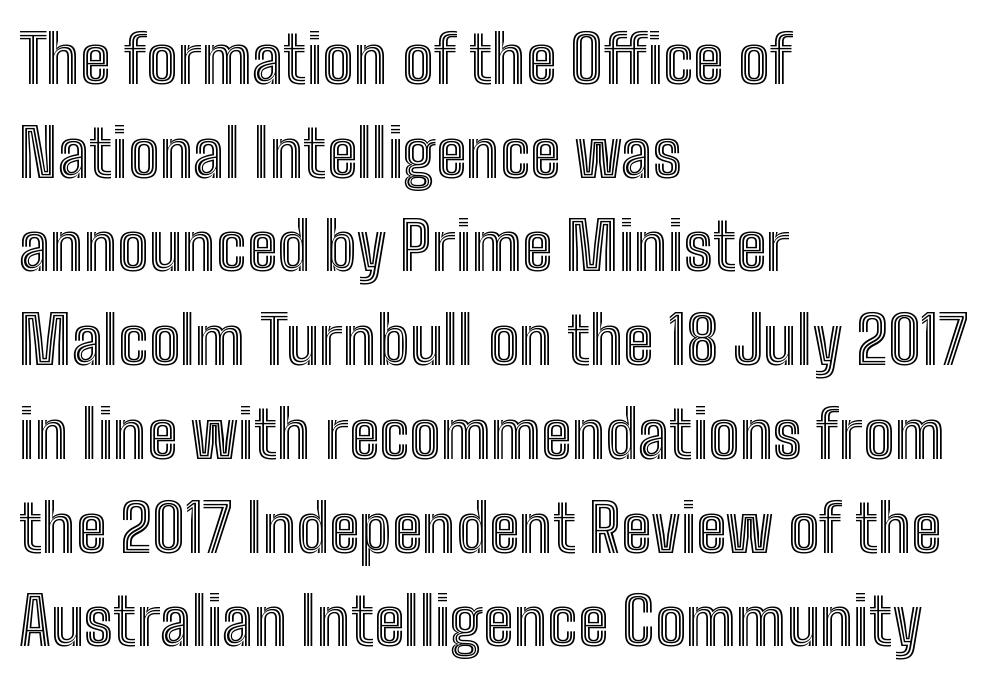
Q: Is the text italic (slanted)? A: No, it is upright.
Q: Is the text underlined? A: No.
Q: How is the paragraph aligned? A: Left-aligned.
Q: Is the spacing between letters normal or unusually wide? A: Normal.
Q: Is the spacing between lines tight, normal or loose? A: Normal.
Q: Width (condensed, normal, or wide)? A: Condensed.
Q: x-height? A: Medium.
Q: Monospaced? A: No.
